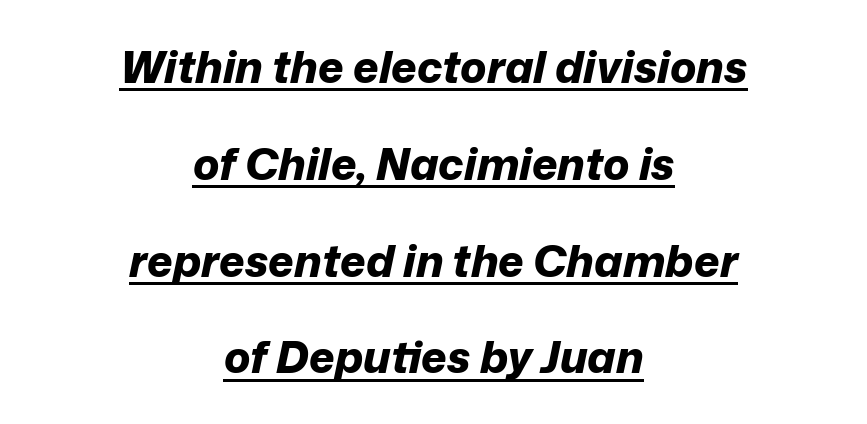
Proportional: the letters do not fall into vertical columns. Its strokes are broad and dark, the hallmark of bold type. You could fit nearly another row in the gap between these rows. This sample carries an underscore along the baseline area. Observe the ordinary spacing: letters are neighbours, not strangers.
